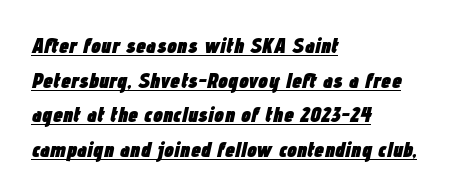
You'd pick this weight for a headline — it's a proper bold. Nobody touched the tracking dial on this one. Compared with a centered layout, this one pins lines to the left instead. Notice how the stems are inclined rather than vertical — that's the hallmark of italics. Baseline-to-baseline distance is the conventional proportion of letter height. The rendering uses the underline text-decoration.
